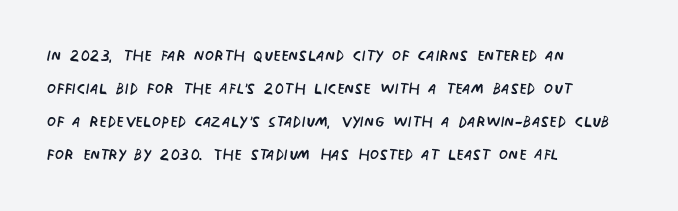
The image shows 21 px text type; set left-aligned, normal line spacing (1.57x), normal letter spacing, not underlined.
